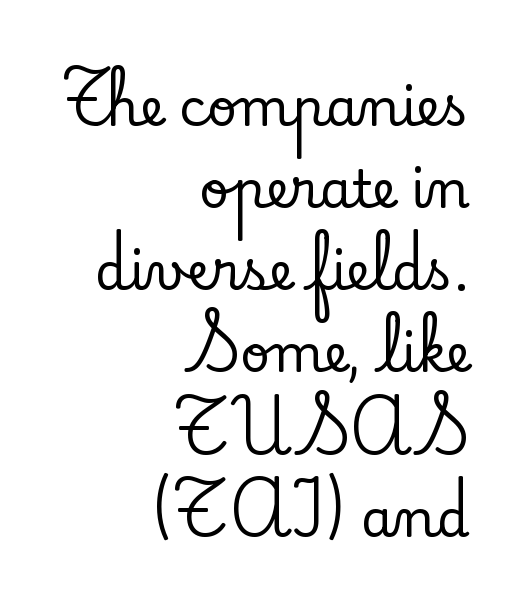
Q: Is the text italic (slanted)? A: No, it is upright.
Q: Is the typeface a serif or a sans-serif typeface? A: Serif.
Q: Is the text underlined? A: No.
Q: How is the paragraph aligned? A: Right-aligned.
Q: Is the spacing between letters normal or unusually wide? A: Normal.
Q: Is the spacing between lines tight, normal or loose? A: Normal.
Q: Width (condensed, normal, or wide)? A: Normal.
Q: Stroke contrast? A: Low.
Q: x-height? A: Small.
Q: Monospaced? A: No.
